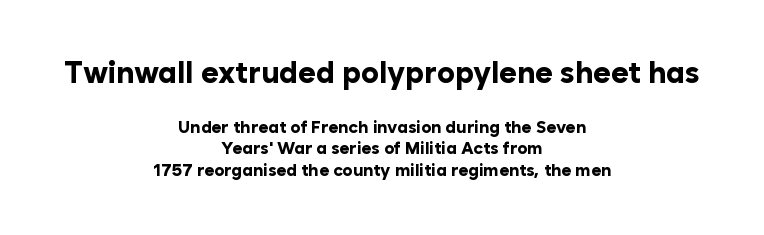
{"serif": "no", "italic": "no", "bold": "yes", "weight": "bold", "width": "normal", "stroke_contrast": "low", "x_height": "medium", "monospaced": "no", "underline": "no", "align": "center", "line_spacing": "normal", "line_spacing_ratio": 1.26, "letter_spacing": "normal", "letter_spacing_em": 0.0, "larger_block": "first", "size_ratio": 1.76, "glyph_px": 30}
